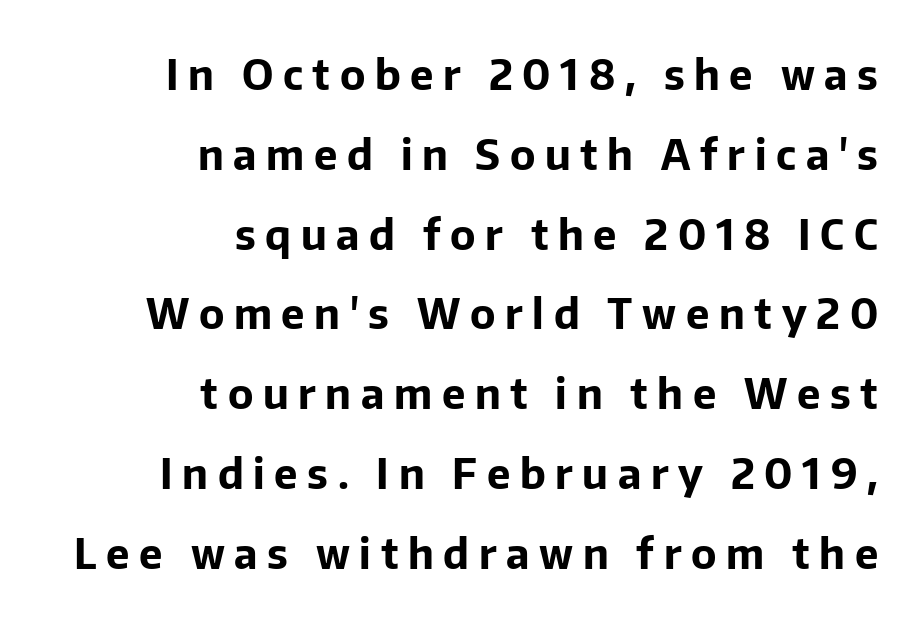
Q: Is the text bold? A: Yes.
Q: Is the text italic (slanted)? A: No, it is upright.
Q: Is the typeface a serif or a sans-serif typeface? A: Sans-serif.
Q: Is the text underlined? A: No.
Q: How is the paragraph aligned? A: Right-aligned.
Q: Is the spacing between letters normal or unusually wide? A: Unusually wide.
Q: Is the spacing between lines tight, normal or loose? A: Loose.
Q: Width (condensed, normal, or wide)? A: Normal.
Q: Stroke contrast? A: Low.
Q: x-height? A: Medium.
Q: Monospaced? A: No.
